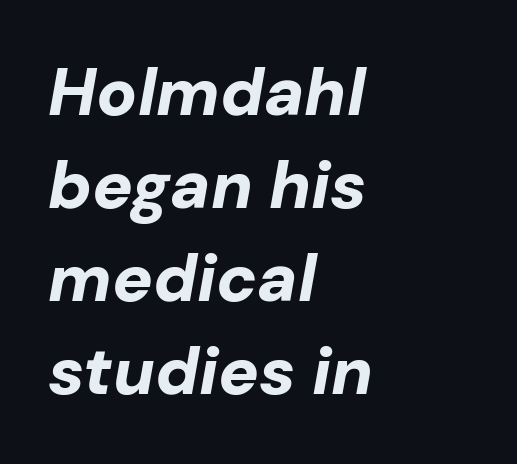
Looking at the ascenders, they clearly lean. The rendering keeps characters at their native spacing. Every letter is thick-stroked: bold, no question. Notice how descenders clear the ascenders below comfortably — that's standard leading. Here the designer chose a conventional face with non-uniform glyph widths. Where is the straight margin? On the left.
